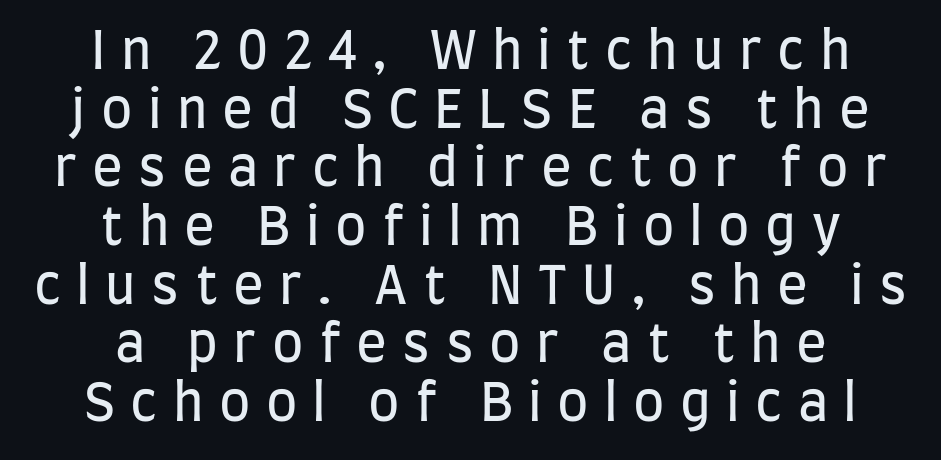
Weight: in the light-to-regular range. A student would call this center alignment; a typographer would say set centered. Only glyphs here, with clear space below each row. You can tell from the bare stems that sans-serif type was used. In terms of leading, this rendering errs on the cramped side.
